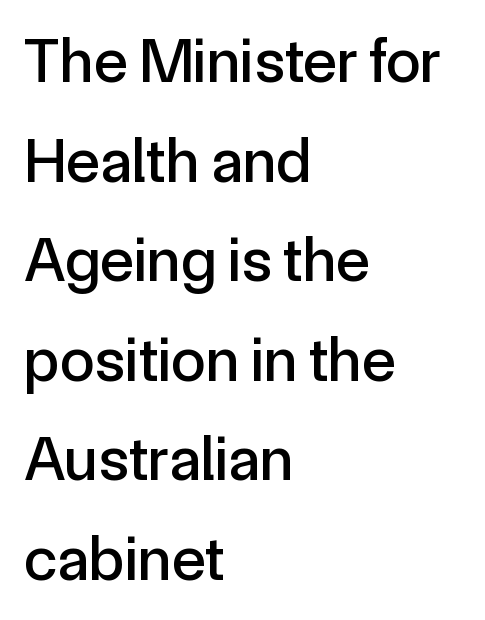
The image shows 63 px sans-serif type, upright; set left-aligned, normal line spacing (1.58x), normal letter spacing, not underlined; a medium x-height.
